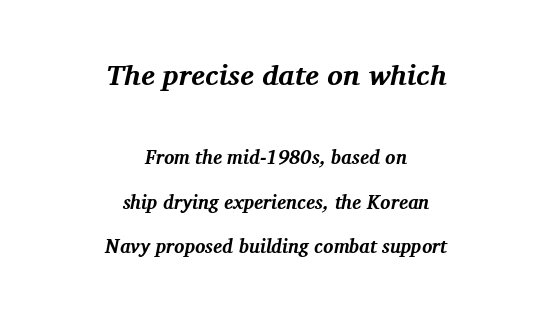
{"serif": "yes", "italic": "yes", "lean": "right", "slant_degrees": 11, "bold": "yes", "weight": "bold", "width": "normal", "stroke_contrast": "medium", "x_height": "medium", "monospaced": "no", "underline": "no", "align": "center", "line_spacing": "loose", "line_spacing_ratio": 2.32, "letter_spacing": "normal", "letter_spacing_em": 0.0, "larger_block": "first", "size_ratio": 1.53, "glyph_px": 29}
